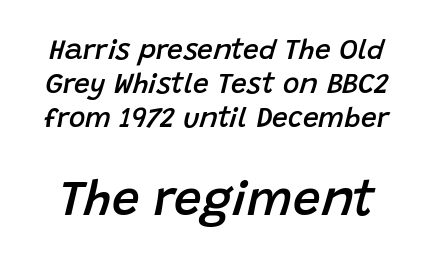
The image shows 49 px semibold type, italic (leaning right); set line spacing 1.21x, normal letter spacing, not underlined; the second (bottom) block is 1.75x larger; low stroke contrast and a large x-height.
